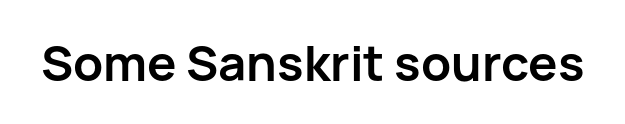
{"serif": "no", "italic": "no", "bold": "yes", "weight": "semibold", "width": "normal", "stroke_contrast": "low", "x_height": "medium", "monospaced": "no", "underline": "no", "letter_spacing": "normal", "letter_spacing_em": 0.0, "glyph_px": 49}
